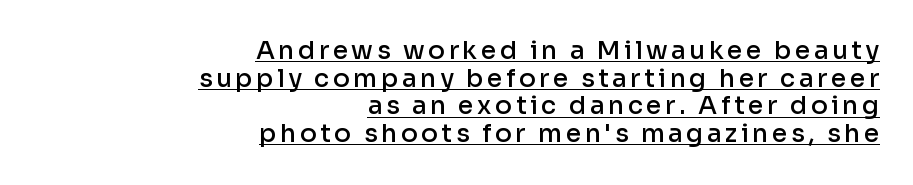
Quick note: underline on. Reading down the column, the eye jumps only a short way to each next line. Is the type bold? Partly — it's a semibold, heavier than regular but not fully bold. Designer's note — italics off, roman on.
